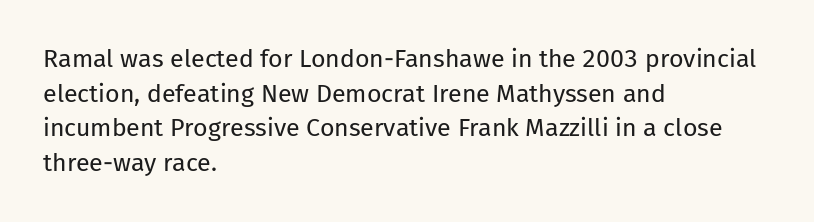
{"italic": "no", "bold": "no", "underline": "no", "align": "left", "line_spacing": "normal", "line_spacing_ratio": 1.39, "letter_spacing": "normal", "letter_spacing_em": 0.0, "glyph_px": 25}
